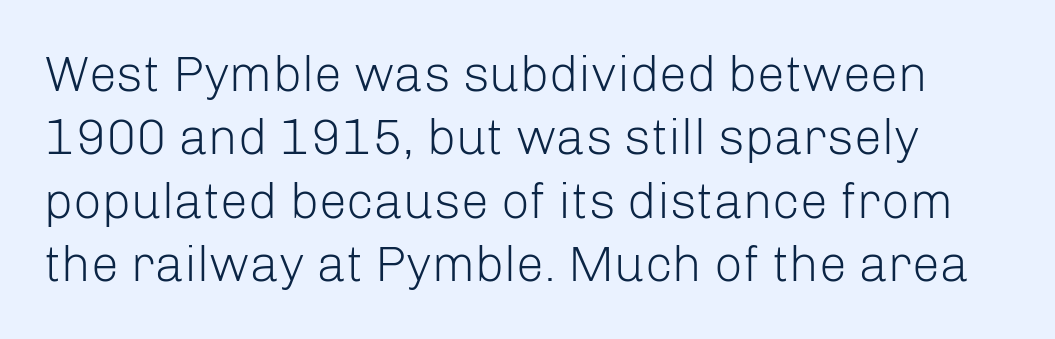
{"serif": "no", "italic": "no", "bold": "no", "weight": "light", "width": "normal", "stroke_contrast": "low", "x_height": "medium", "monospaced": "no", "underline": "no", "line_spacing": "normal", "line_spacing_ratio": 1.27, "letter_spacing": "normal", "letter_spacing_em": 0.0, "glyph_px": 50}
